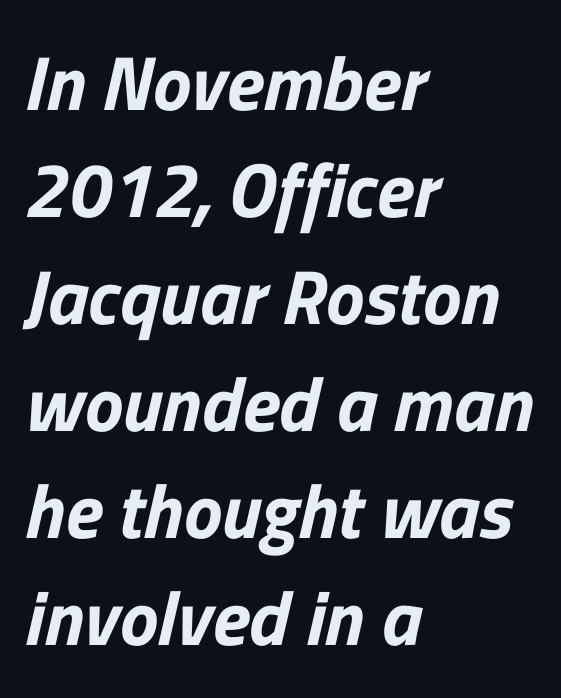
The image shows 77 px sans-serif type; set left-aligned, normal line spacing (1.39x), normal letter spacing, not underlined; low stroke contrast and a medium x-height.
